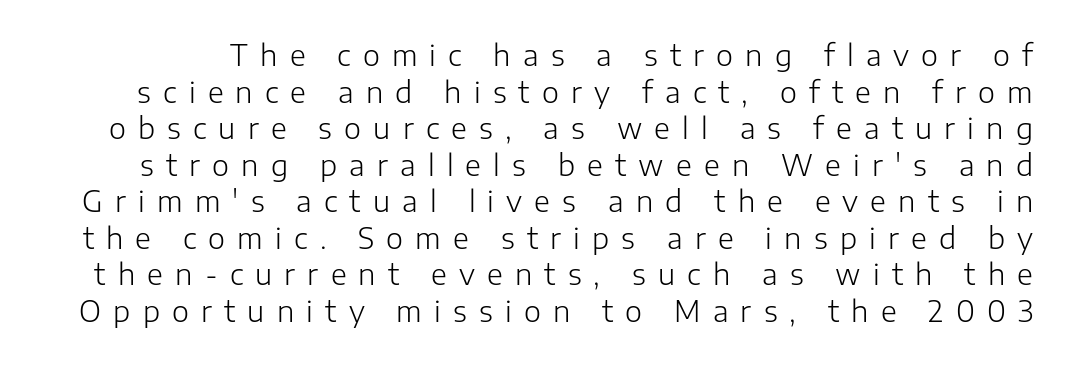
The image shows 29 px light sans-serif type, upright; set normal line spacing (1.26x), unusually wide letter spacing (+0.42 em), not underlined; low stroke contrast and a medium x-height.
